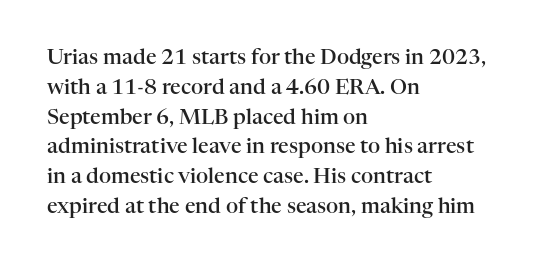
{"italic": "no", "bold": "semi", "underline": "no", "align": "left", "line_spacing": "normal", "line_spacing_ratio": 1.42, "letter_spacing": "normal", "letter_spacing_em": 0.0, "glyph_px": 21}
